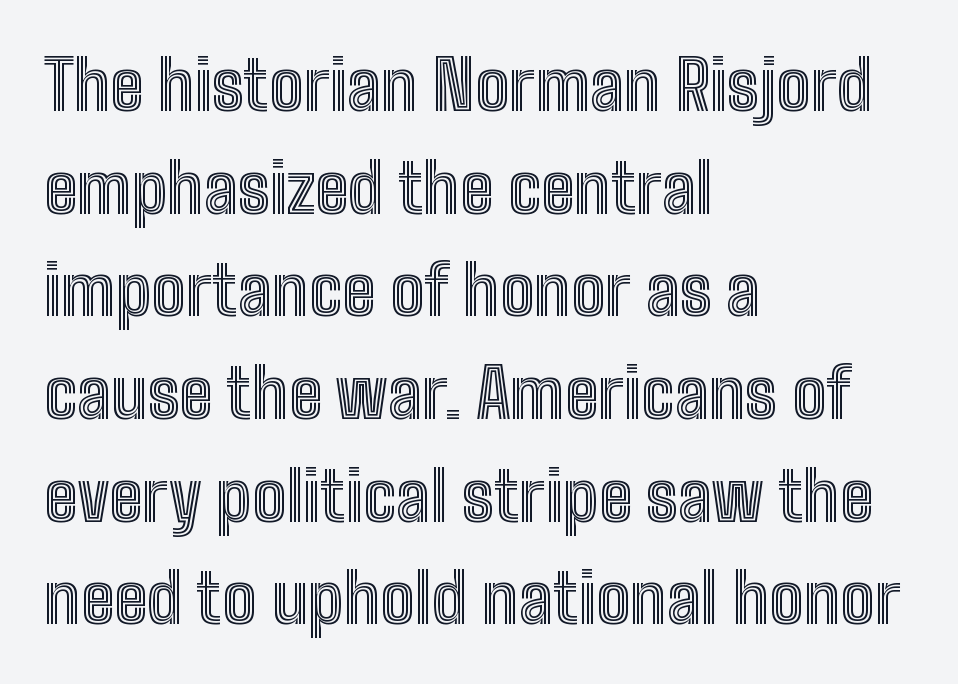
Q: Is the text italic (slanted)? A: No, it is upright.
Q: Is the text underlined? A: No.
Q: How is the paragraph aligned? A: Left-aligned.
Q: Is the spacing between letters normal or unusually wide? A: Normal.
Q: Is the spacing between lines tight, normal or loose? A: Normal.
Q: Width (condensed, normal, or wide)? A: Condensed.
Q: x-height? A: Medium.
Q: Monospaced? A: No.
